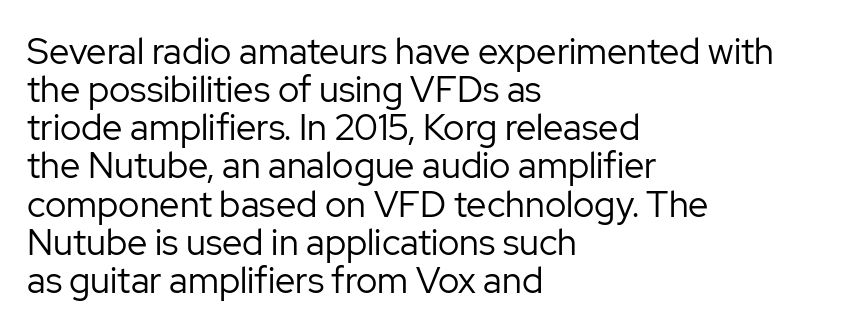
A typesetter would mark this as roman, not italic. Every row of glyphs begins at an identical x-position on the left. Anything drawn beneath the words? Only blank space. Inter-character spacing is left at the font's built-in metrics. Character widths vary here, with narrow letters taking less room than wide ones.
